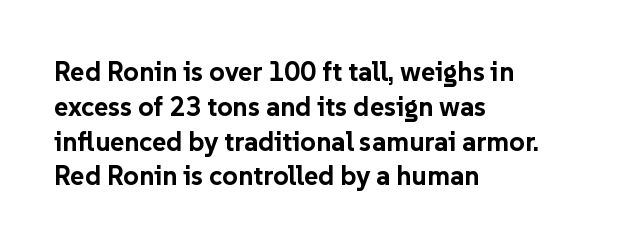
The image shows 27 px bold type, upright; set left-aligned, normal line spacing (1.29x), normal letter spacing, not underlined.
